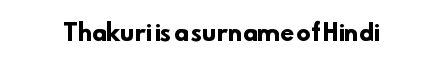
{"bold": "yes", "underline": "no", "letter_spacing": "normal", "letter_spacing_em": 0.0, "glyph_px": 22}
